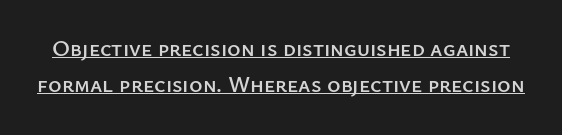
The image shows 23 px text type, upright; set normal line spacing (1.58x), normal letter spacing, underlined.
